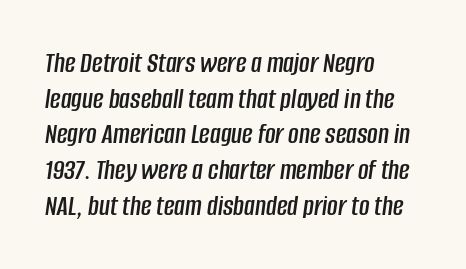
Q: Is the text italic (slanted)? A: Yes, it leans right by about 8 degrees.
Q: Is the text underlined? A: No.
Q: How is the paragraph aligned? A: Left-aligned.
Q: Is the spacing between letters normal or unusually wide? A: Normal.
Q: Width (condensed, normal, or wide)? A: Condensed.
Q: Stroke contrast? A: Low.
Q: x-height? A: Large.
Q: Monospaced? A: No.
